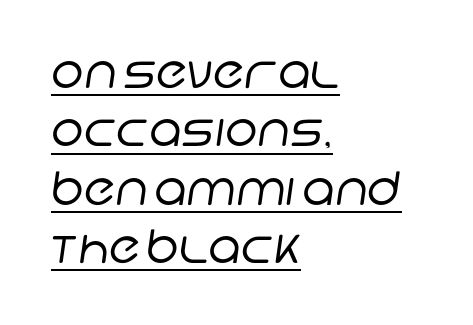
These lines stack with their left ends in a neat column. Stems here are at most as thick as an everyday book face. What kind of face is this? One without serifs — a sans. Inter-character spacing is left at the font's built-in metrics. The line-height multiplier appears to be the usual default. Underline: present.
